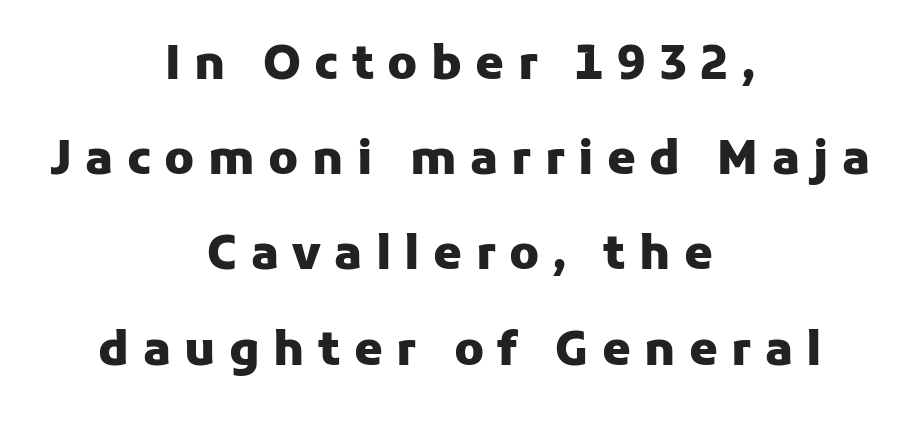
Q: Is the text bold? A: Yes.
Q: Is the text italic (slanted)? A: No, it is upright.
Q: Is the typeface a serif or a sans-serif typeface? A: Sans-serif.
Q: Is the text underlined? A: No.
Q: How is the paragraph aligned? A: Centered.
Q: Is the spacing between letters normal or unusually wide? A: Unusually wide.
Q: Is the spacing between lines tight, normal or loose? A: Loose.
Q: Width (condensed, normal, or wide)? A: Normal.
Q: Stroke contrast? A: Low.
Q: x-height? A: Medium.
Q: Monospaced? A: No.
